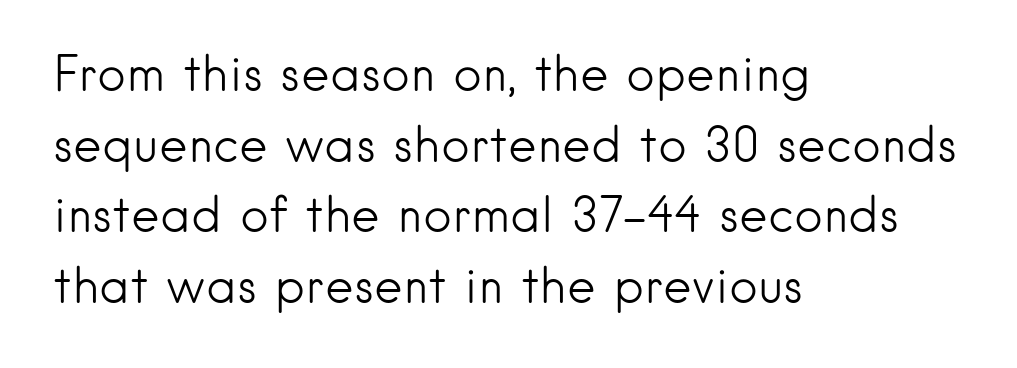
Q: Is the text bold? A: No.
Q: Is the text italic (slanted)? A: No, it is upright.
Q: Is the typeface a serif or a sans-serif typeface? A: Sans-serif.
Q: Is the text underlined? A: No.
Q: How is the paragraph aligned? A: Left-aligned.
Q: Is the spacing between letters normal or unusually wide? A: Normal.
Q: Is the spacing between lines tight, normal or loose? A: Normal.
Q: Width (condensed, normal, or wide)? A: Normal.
Q: Stroke contrast? A: Low.
Q: x-height? A: Small.
Q: Monospaced? A: No.
